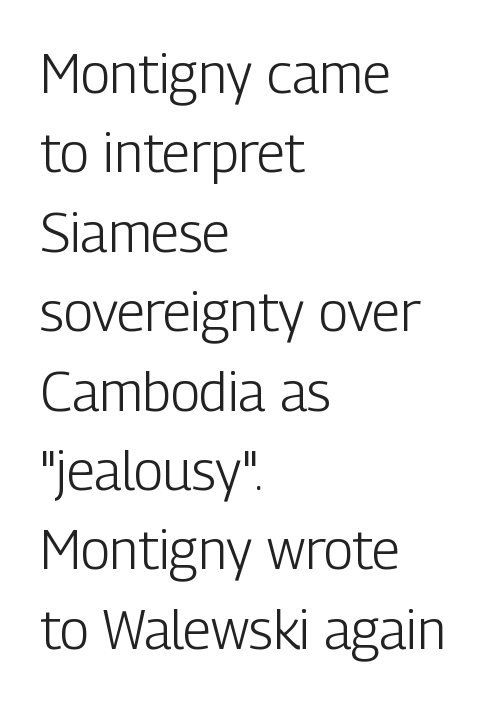
The rag falls on the right side of this text block. Does the lettering tilt? It doesn't — this is upright. The typesetting does not lean heavy: it is not bold. Serifs: no, the terminals of the letterforms are clean. The type is set solid horizontally, with unmodified tracking.
